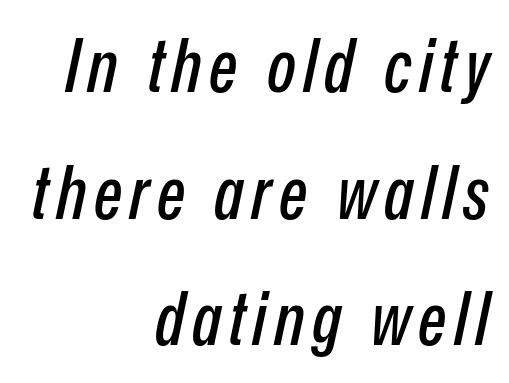
The image shows 75 px condensed type, italic (leaning right); set right-aligned, normal line spacing (1.69x), not underlined; low stroke contrast and a medium x-height.
